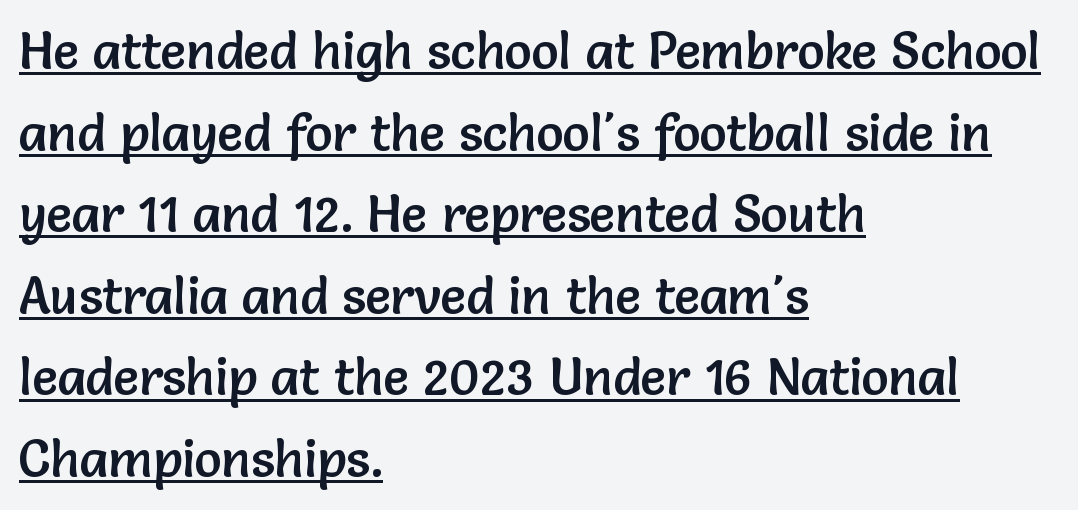
The face used here is proportionally spaced, like ordinary book or web type. Every word sits above its own underline. Note: no serifs on the glyphs. Ordinary non-slanted type is in use. The passage is arranged the way most books set body copy — flush left.
